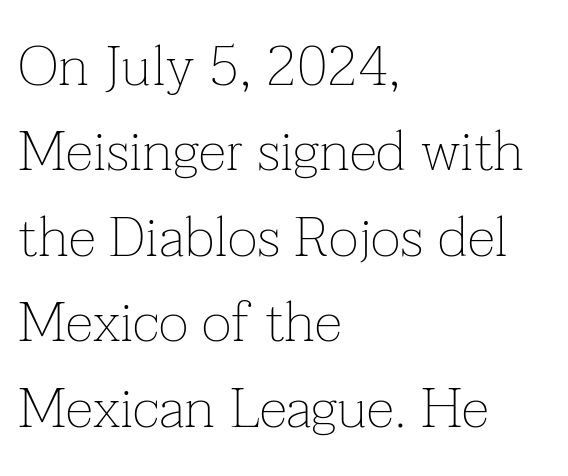
{"serif": "yes", "italic": "no", "bold": "no", "weight": "thin", "width": "normal", "stroke_contrast": "low", "x_height": "medium", "monospaced": "no", "underline": "no", "align": "left", "line_spacing": "normal", "line_spacing_ratio": 1.5, "letter_spacing": "normal", "letter_spacing_em": 0.0, "glyph_px": 57}
